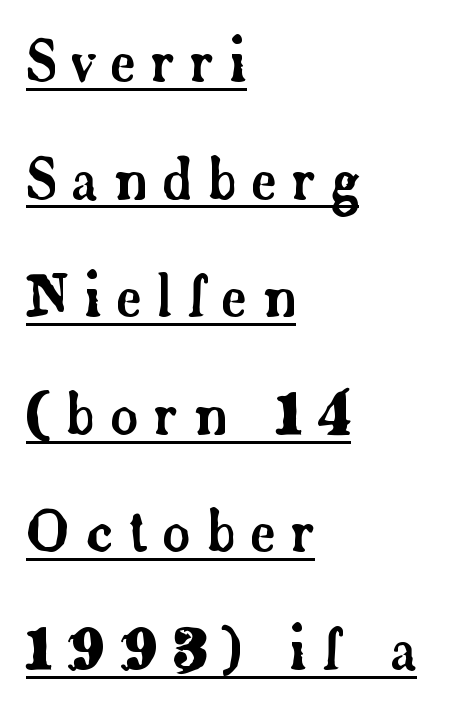
Q: Is the text italic (slanted)? A: No, it is upright.
Q: Is the typeface a serif or a sans-serif typeface? A: Serif.
Q: Is the text underlined? A: Yes.
Q: How is the paragraph aligned? A: Left-aligned.
Q: Is the spacing between letters normal or unusually wide? A: Unusually wide.
Q: Is the spacing between lines tight, normal or loose? A: Loose.
Q: Width (condensed, normal, or wide)? A: Normal.
Q: Stroke contrast? A: Low.
Q: x-height? A: Small.
Q: Monospaced? A: No.
